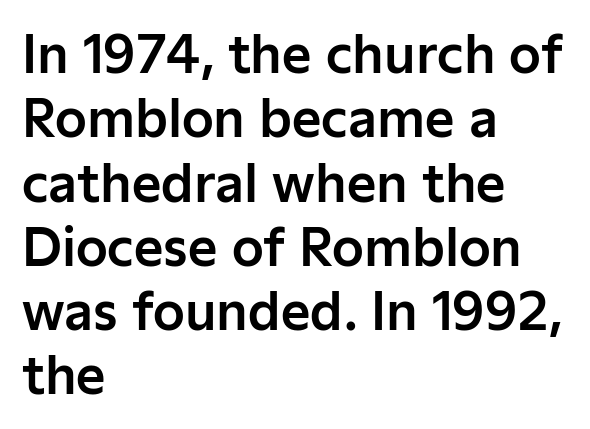
Caption: multi-line text, flush left, ragged right. The letters advance in unequal steps, a hallmark of proportional type. Notice how the stems are strictly vertical — no italics here. A clean baseline with only descenders dipping below it. The passage shown stacks its lines at a standard gap. Students, note that the glyphs here touch the page at normal intervals.
